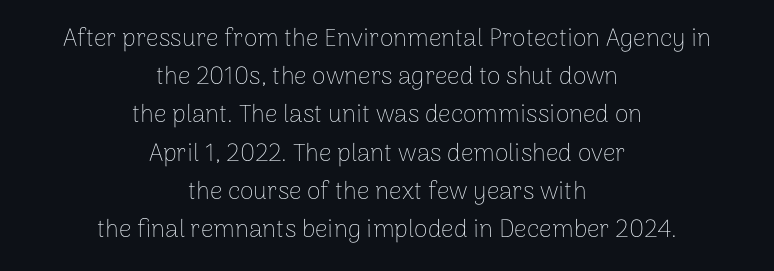
{"italic": "no", "bold": "no", "underline": "no", "align": "center", "line_spacing": "normal", "line_spacing_ratio": 1.53, "letter_spacing": "normal", "letter_spacing_em": 0.0, "glyph_px": 25}
